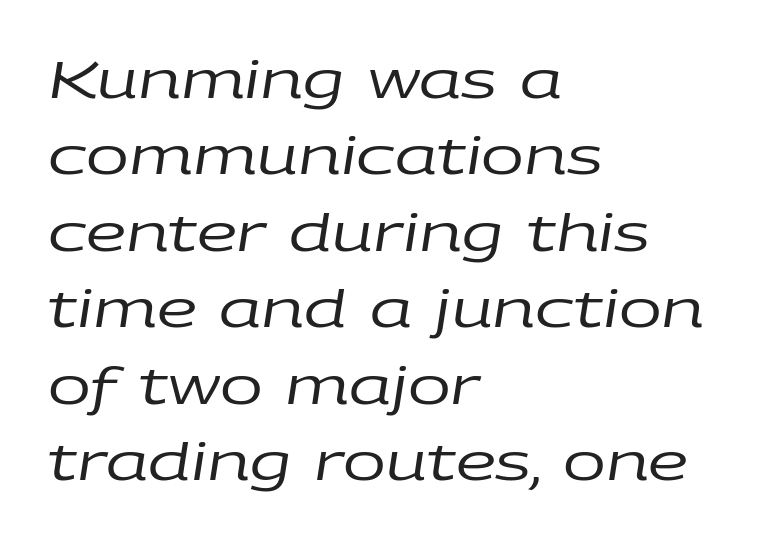
Q: Is the text bold? A: No.
Q: Is the text italic (slanted)? A: Yes, it leans right by about 9 degrees.
Q: Is the text underlined? A: No.
Q: How is the paragraph aligned? A: Left-aligned.
Q: Is the spacing between letters normal or unusually wide? A: Normal.
Q: Is the spacing between lines tight, normal or loose? A: Normal.
Q: Width (condensed, normal, or wide)? A: Wide.
Q: Stroke contrast? A: Low.
Q: x-height? A: Large.
Q: Monospaced? A: No.
